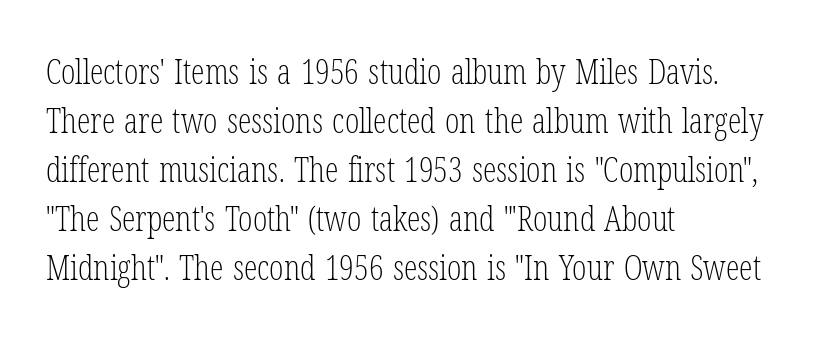
Summary of vertical rhythm: regular, with standard interline spacing. Every stem runs plumb, perpendicular to the baseline. Underlining? Definitely not there. Vertical stems look standard width or narrower in stroke. Check where the strokes stop: tiny serifs finish them off. Varying glyph widths throughout — classic text-font behaviour.
